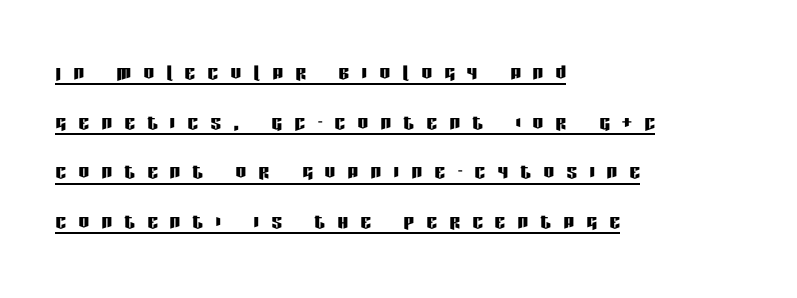
Q: Is the text italic (slanted)? A: No, it is upright.
Q: Is the text underlined? A: Yes.
Q: How is the paragraph aligned? A: Left-aligned.
Q: Is the spacing between letters normal or unusually wide? A: Unusually wide.
Q: Is the spacing between lines tight, normal or loose? A: Loose.
